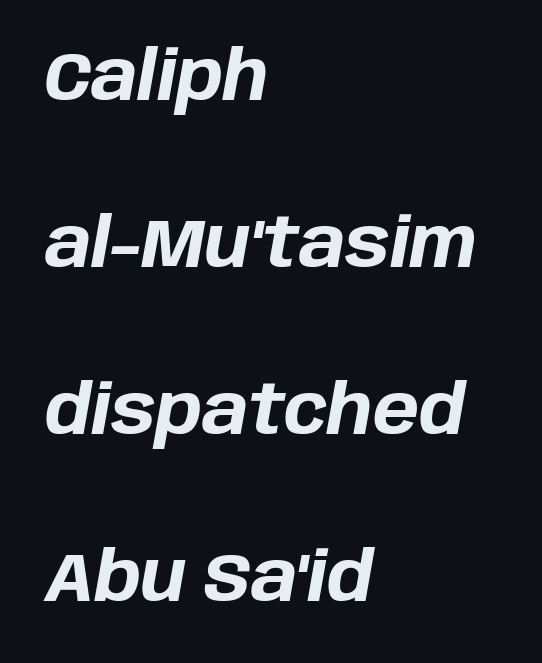
{"italic": "yes", "lean": "right", "slant_degrees": 10, "bold": "yes", "weight": "bold", "width": "normal", "stroke_contrast": "low", "x_height": "large", "monospaced": "no", "underline": "no", "align": "left", "line_spacing": "loose", "line_spacing_ratio": 2.42, "letter_spacing": "normal", "letter_spacing_em": 0.0, "glyph_px": 69}
